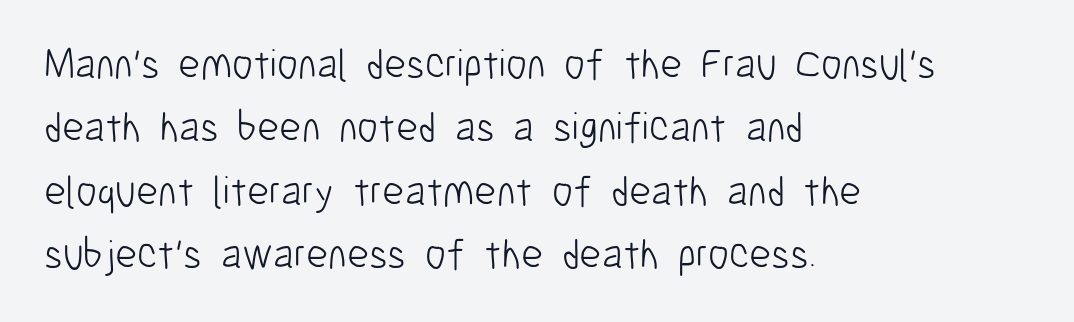
This reads as an unemphasized weight, regular at the heaviest. Line beginnings align vertically; line endings do not. The designer went with a sans here, leaving each stem footless. When letters stand straight like this, we call the style roman or upright. Does the leading feel generous? No, just average.
